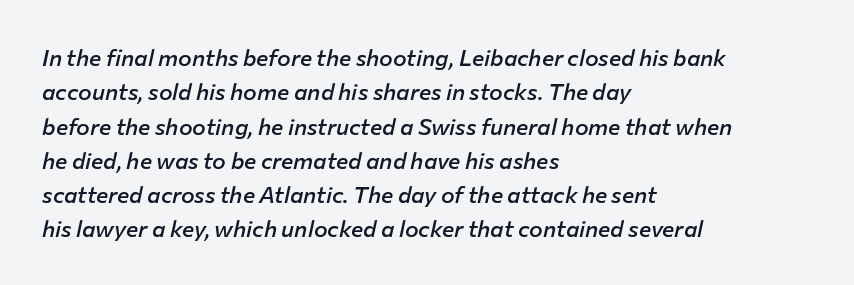
Honestly, the row spacing looks completely unremarkable. Italic? Definitely — the glyphs are oblique. The glyphs are unaccompanied by any horizontal stroke below them. Is the block centered? No — it sits flush against the left margin.
